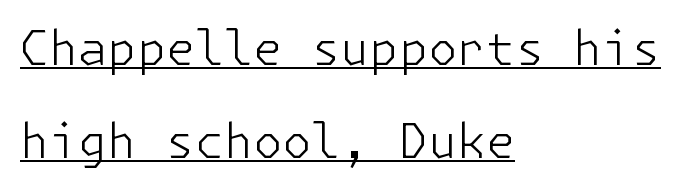
{"serif": "no", "italic": "no", "bold": "no", "weight": "light", "width": "normal", "stroke_contrast": "low", "x_height": "medium", "underline": "yes", "align": "left", "line_spacing": "loose", "line_spacing_ratio": 1.98, "letter_spacing": "normal", "letter_spacing_em": 0.0, "glyph_px": 47}
